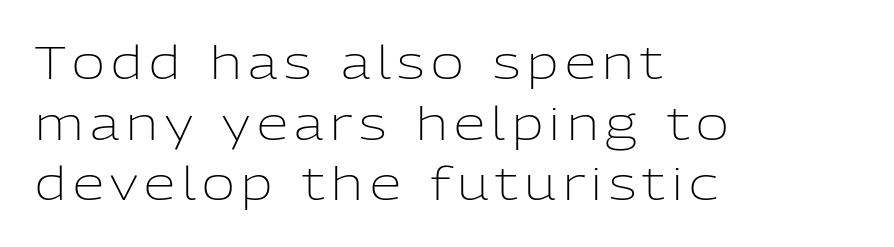
The image shows 45 px light sans-serif type, upright; set left-aligned, normal line spacing (1.35x), not underlined; low stroke contrast and a medium x-height.
